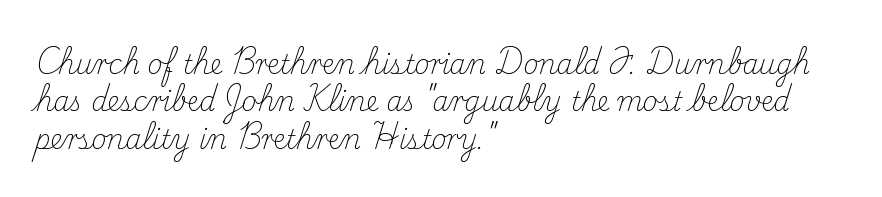
{"bold": "no", "underline": "no", "align": "left", "line_spacing": "normal", "line_spacing_ratio": 1.44, "letter_spacing": "normal", "letter_spacing_em": 0.0, "glyph_px": 26}
